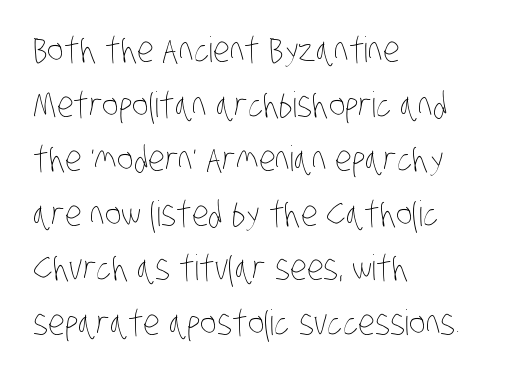
Reading down the column, the eye jumps a familiar distance to each next line. Between one letter and the next there's only the usual sliver of space. Lines of text with bare space underneath. Each letter keeps its own natural width here, so spacing adapts to shape.
